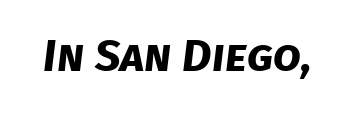
Q: Is the text bold? A: Yes.
Q: Is the typeface a serif or a sans-serif typeface? A: Sans-serif.
Q: Is the text underlined? A: No.
Q: Is the spacing between letters normal or unusually wide? A: Normal.
Q: Width (condensed, normal, or wide)? A: Normal.
Q: Stroke contrast? A: Low.
Q: x-height? A: Large.
Q: Monospaced? A: No.
